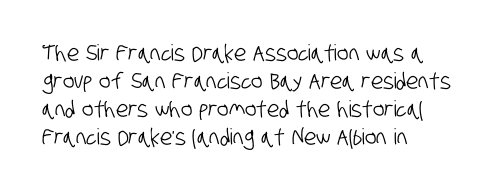
The image shows 22 px text type; set left-aligned, normal line spacing (1.27x), normal letter spacing, not underlined.
